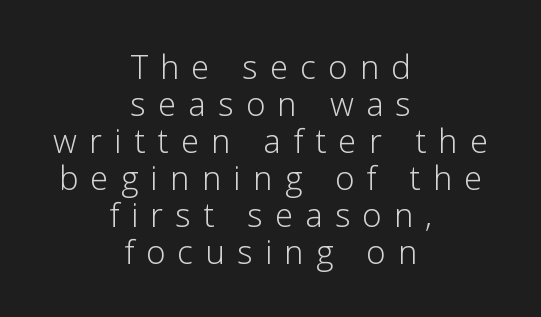
Q: Is the text bold? A: No.
Q: Is the text italic (slanted)? A: No, it is upright.
Q: Is the typeface a serif or a sans-serif typeface? A: Sans-serif.
Q: Is the text underlined? A: No.
Q: How is the paragraph aligned? A: Centered.
Q: Is the spacing between letters normal or unusually wide? A: Unusually wide.
Q: Is the spacing between lines tight, normal or loose? A: Tight.
Q: Width (condensed, normal, or wide)? A: Normal.
Q: Stroke contrast? A: Low.
Q: x-height? A: Medium.
Q: Monospaced? A: No.
